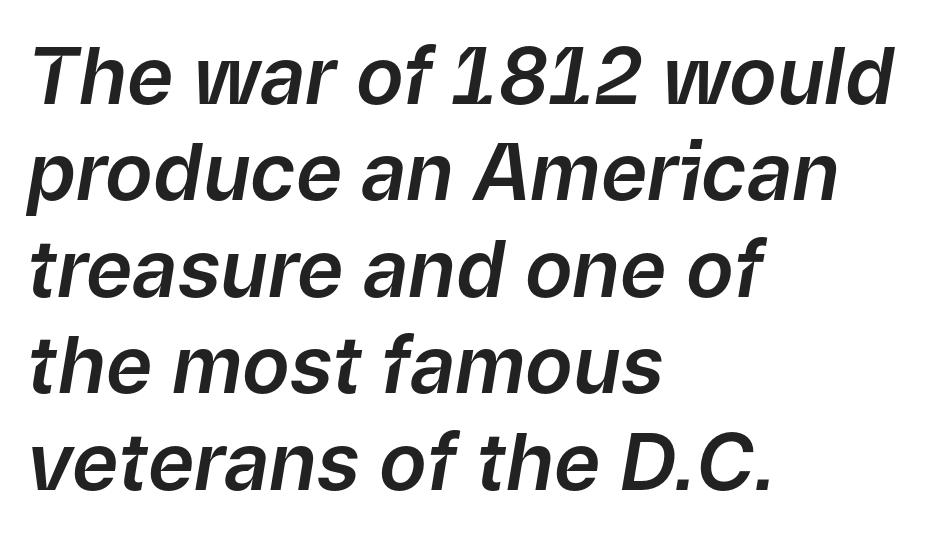
Q: Is the text italic (slanted)? A: Yes, it leans right by about 9 degrees.
Q: Is the text underlined? A: No.
Q: How is the paragraph aligned? A: Left-aligned.
Q: Is the spacing between letters normal or unusually wide? A: Normal.
Q: Width (condensed, normal, or wide)? A: Normal.
Q: Stroke contrast? A: Low.
Q: x-height? A: Medium.
Q: Monospaced? A: No.
